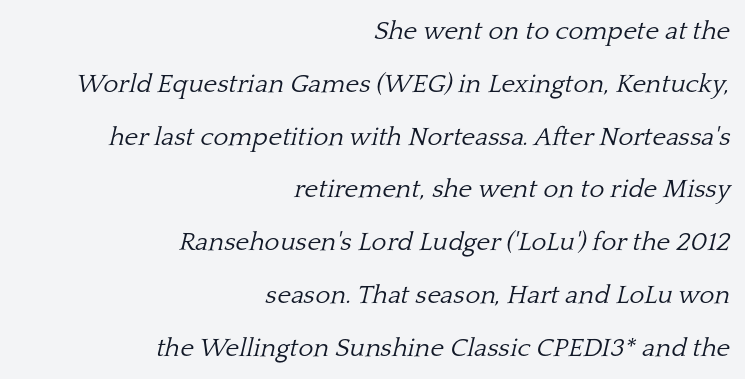
{"italic": "yes", "lean": "right", "slant_degrees": 13, "bold": "no", "underline": "no", "align": "right", "line_spacing": "loose", "line_spacing_ratio": 2.03, "letter_spacing": "normal", "letter_spacing_em": 0.0, "glyph_px": 26}
